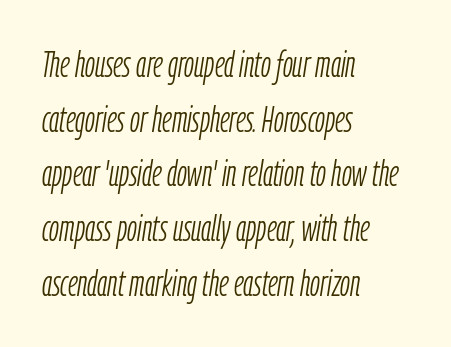
The image shows 36 px light, condensed type, italic (leaning right); set left-aligned, normal line spacing (1.52x), normal letter spacing, not underlined; low stroke contrast and a medium x-height.
